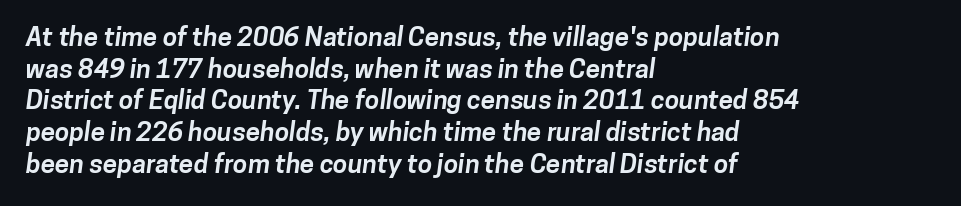
The image shows 26 px bold type; set left-aligned, line spacing 1.22x, normal letter spacing, not underlined.
